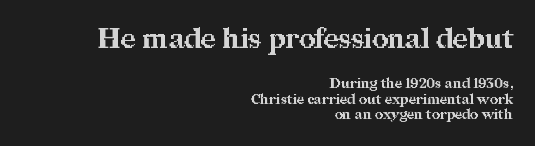
Closely set lines give the paragraph a compact silhouette. You get the large type first, then a drop to smaller type. This rendering leaves character spacing at its baseline value. Does the weight exceed regular? Yes, all the way to bold.
